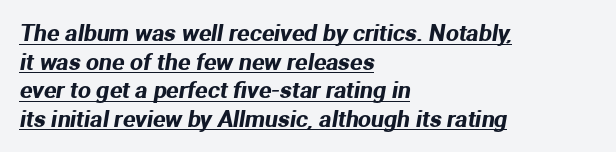
{"underline": "yes", "align": "left", "line_spacing_ratio": 1.24, "letter_spacing": "normal", "letter_spacing_em": 0.0, "glyph_px": 23}
